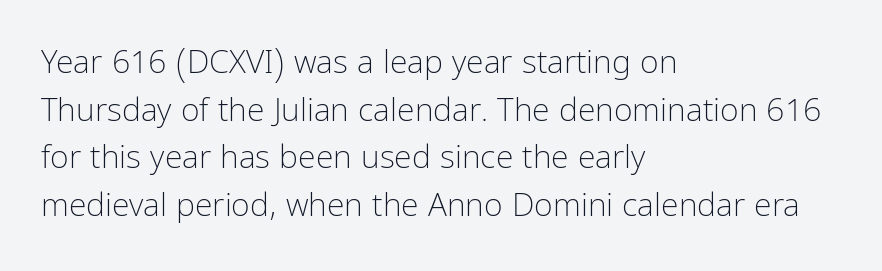
The image shows 32 px light, condensed sans-serif type, upright; set left-aligned, normal line spacing (1.49x), normal letter spacing, not underlined; low stroke contrast and a medium x-height.
